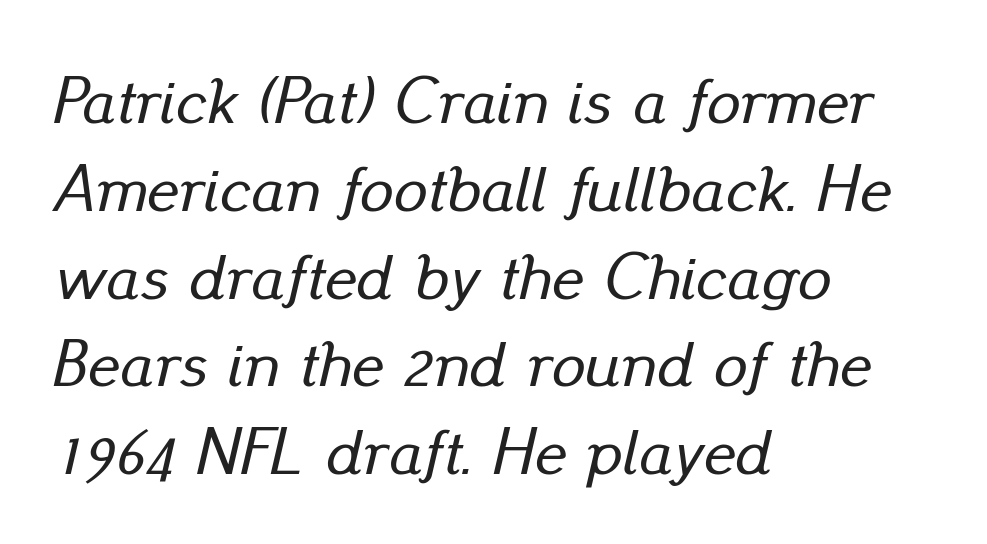
Short note: letters normally spaced. The glyphs are unaccompanied by any horizontal stroke below them. The rendering anchors every line to the left-hand side. These lines are rendered in a variable-pitch font. Yep, that's italic — everything's leaning.
